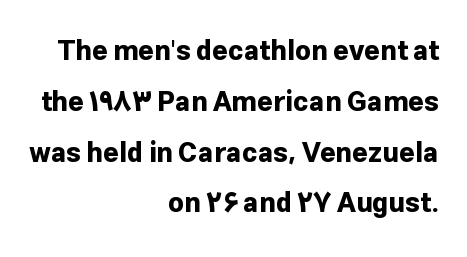
Q: Is the text bold? A: Yes.
Q: Is the text italic (slanted)? A: No, it is upright.
Q: Is the text underlined? A: No.
Q: How is the paragraph aligned? A: Right-aligned.
Q: Is the spacing between letters normal or unusually wide? A: Normal.
